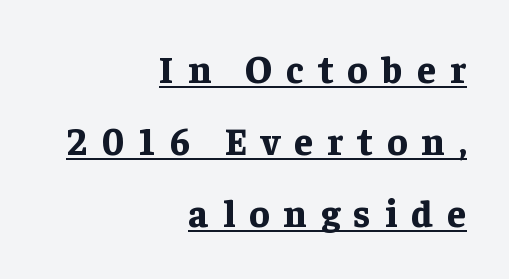
Q: Is the text bold? A: Yes.
Q: Is the text italic (slanted)? A: No, it is upright.
Q: Is the typeface a serif or a sans-serif typeface? A: Serif.
Q: Is the text underlined? A: Yes.
Q: How is the paragraph aligned? A: Right-aligned.
Q: Is the spacing between letters normal or unusually wide? A: Unusually wide.
Q: Width (condensed, normal, or wide)? A: Normal.
Q: Stroke contrast? A: Low.
Q: x-height? A: Medium.
Q: Monospaced? A: No.
